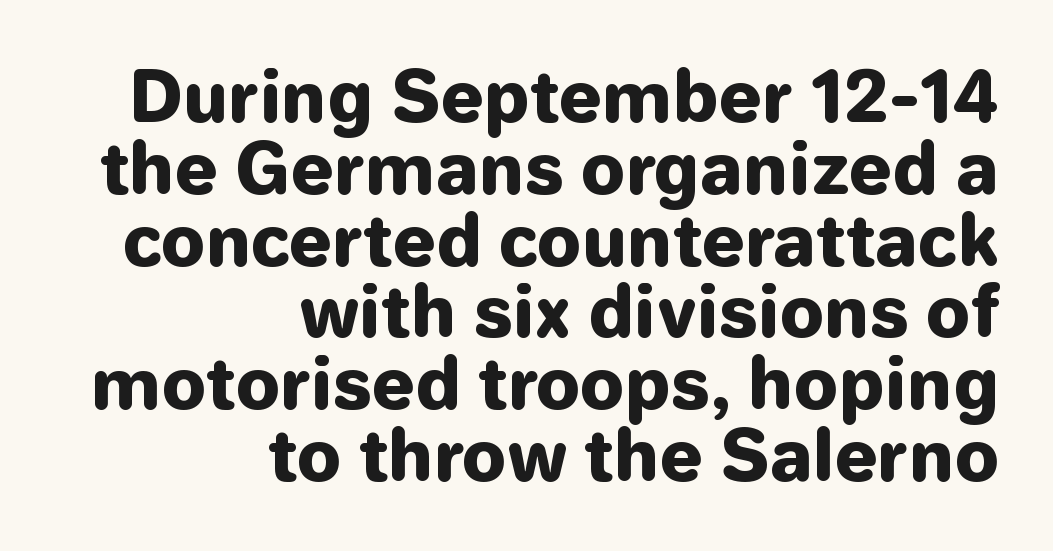
Q: Is the text bold? A: Yes.
Q: Is the text italic (slanted)? A: No, it is upright.
Q: Is the typeface a serif or a sans-serif typeface? A: Sans-serif.
Q: Is the text underlined? A: No.
Q: How is the paragraph aligned? A: Right-aligned.
Q: Is the spacing between letters normal or unusually wide? A: Normal.
Q: Is the spacing between lines tight, normal or loose? A: Tight.
Q: Width (condensed, normal, or wide)? A: Normal.
Q: Stroke contrast? A: Low.
Q: x-height? A: Medium.
Q: Monospaced? A: No.
